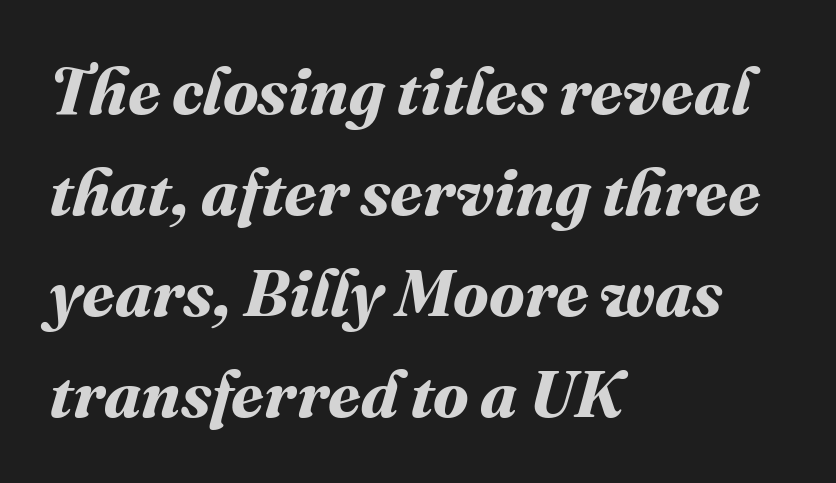
Does extra space separate the letters? No, they use regular spacing. Line spacing here is normal. Decoration check: the copy has no underline. Heavy, bold letterforms. These lines are rendered in a variable-pitch font.
